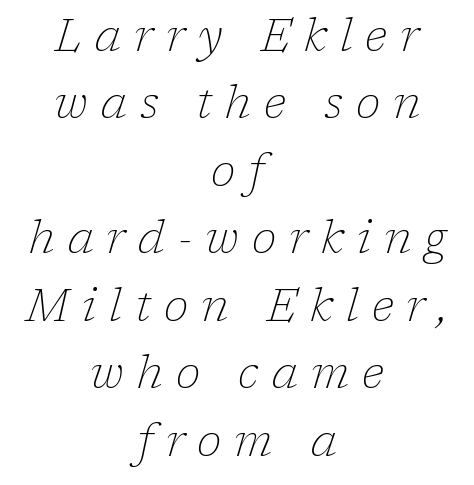
The image shows 45 px thin serif type, italic (leaning right); set centered, normal line spacing (1.5x), unusually wide letter spacing (+0.29 em), not underlined; low stroke contrast and a medium x-height.
